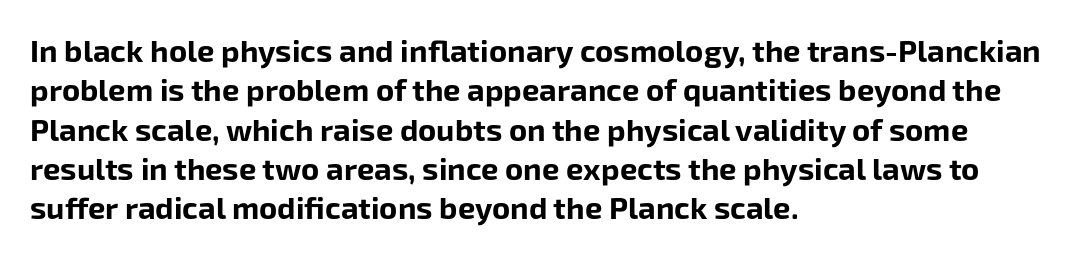
The typesetter chose a ragged-right arrangement here. A typesetter would call this zero additional tracking. A full-strength bold gives these letters their thick strokes. Nope, no serifs anywhere on these letters. Italic? Not at all — the glyphs are vertical. Do the characters align in a grid? No, the font is proportional.
